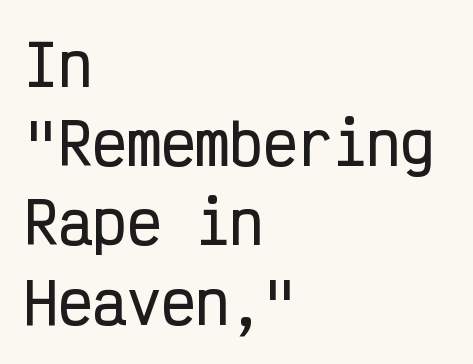
Which margin do the lines hug? The left one — the right edge is uneven. The rendering uses typewriter-style spacing with identical character cells. The space directly below the letters is spotless. You can tell from the bare stems that sans-serif type was used. Regarding leading, the lines here are spaced in the standard way. Does extra space separate the letters? No, they use regular spacing.
